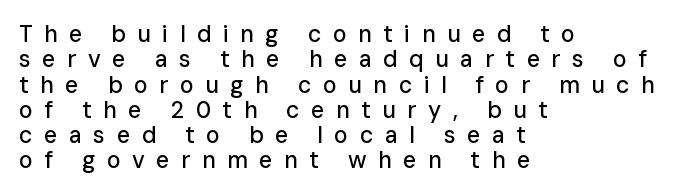
This sample is left-justified, so line endings fall wherever the words run out. Loose tracking; the words dissolve into strings of separated letters. Descender tails drop into unmarked territory. The line-height multiplier appears low, near solid setting. Style check: upright.
